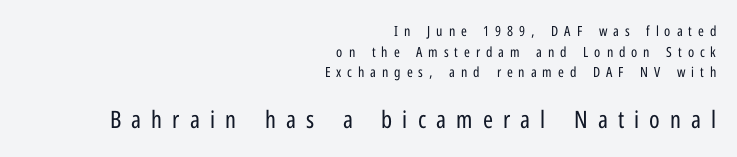
This sample uses an upright cut, with every glyph sitting square on the baseline. Block two is the big one; block one sits smaller above it. Line spacing here is normal. The paragraph has a hard right edge and a soft left edge.
